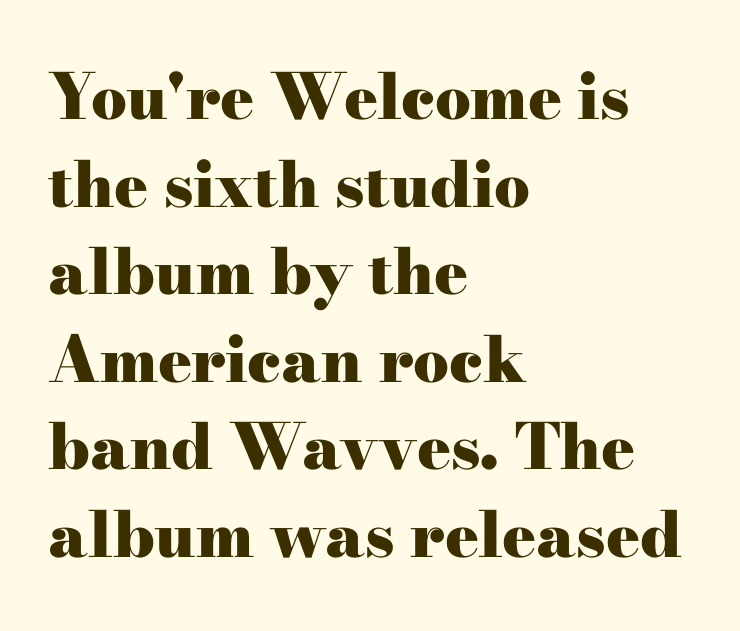
{"serif": "yes", "italic": "no", "bold": "yes", "weight": "heavy", "width": "wide", "stroke_contrast": "high", "x_height": "small", "monospaced": "no", "underline": "no", "align": "left", "line_spacing": "normal", "line_spacing_ratio": 1.39, "letter_spacing": "normal", "letter_spacing_em": 0.0, "glyph_px": 63}
